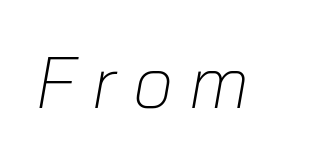
{"italic": "yes", "lean": "right", "slant_degrees": 10, "bold": "no", "weight": "light", "width": "normal", "stroke_contrast": "low", "x_height": "medium", "monospaced": "no", "underline": "no", "letter_spacing": "wide", "letter_spacing_em": 0.22, "glyph_px": 72}
